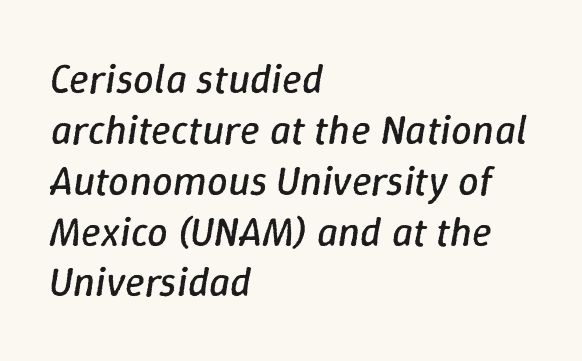
Q: Is the text bold? A: No.
Q: Is the text italic (slanted)? A: Yes, it leans right by about 9 degrees.
Q: Is the text underlined? A: No.
Q: How is the paragraph aligned? A: Left-aligned.
Q: Is the spacing between letters normal or unusually wide? A: Normal.
Q: Width (condensed, normal, or wide)? A: Normal.
Q: Stroke contrast? A: Low.
Q: x-height? A: Medium.
Q: Monospaced? A: No.
